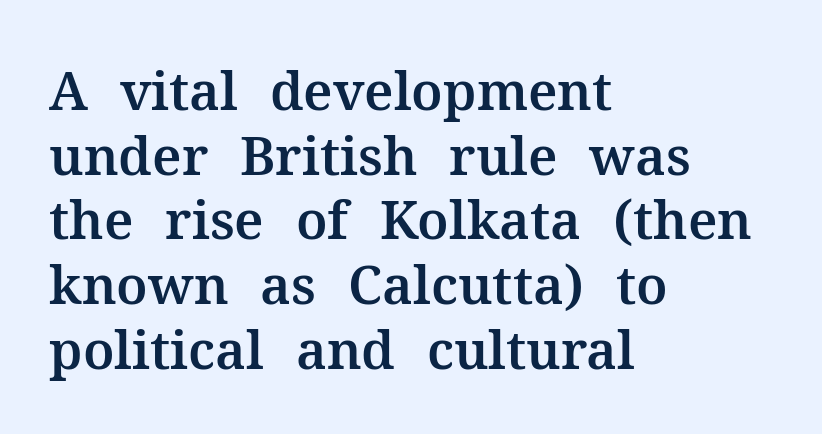
Q: Is the text italic (slanted)? A: No, it is upright.
Q: Is the typeface a serif or a sans-serif typeface? A: Serif.
Q: Is the text underlined? A: No.
Q: How is the paragraph aligned? A: Left-aligned.
Q: Is the spacing between letters normal or unusually wide? A: Normal.
Q: Width (condensed, normal, or wide)? A: Normal.
Q: Stroke contrast? A: Medium.
Q: x-height? A: Medium.
Q: Monospaced? A: No.
